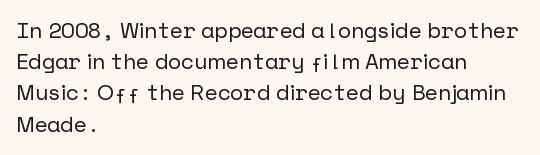
Nope, not italic — everything's standing straight. You could call the tracking neutral — neither tight nor loose. Descenders hang freely into open space. Vertical spacing — default. The compositor pushed each line to the left boundary.
